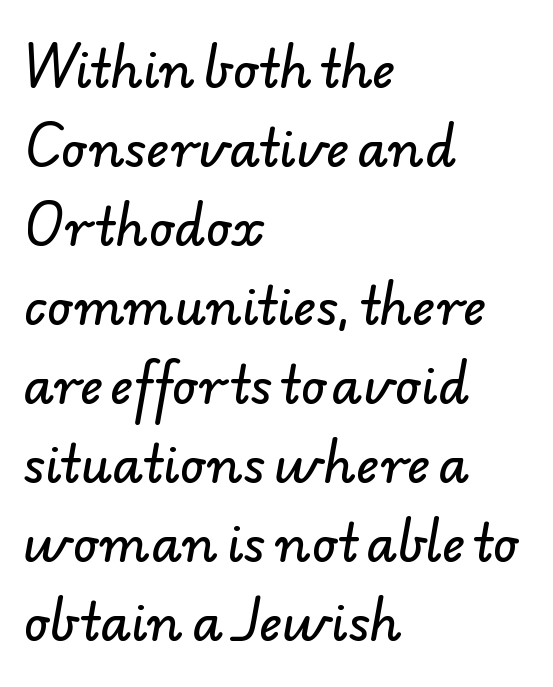
Q: Is the typeface a serif or a sans-serif typeface? A: Sans-serif.
Q: Is the text underlined? A: No.
Q: How is the paragraph aligned? A: Left-aligned.
Q: Is the spacing between letters normal or unusually wide? A: Normal.
Q: Is the spacing between lines tight, normal or loose? A: Normal.
Q: Width (condensed, normal, or wide)? A: Normal.
Q: Stroke contrast? A: Low.
Q: x-height? A: Small.
Q: Monospaced? A: No.
